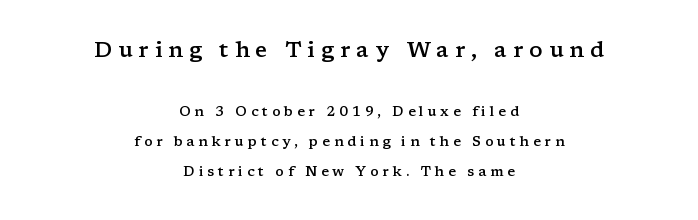
Posture: upright roman. A centered setting, common on invitations and titles, is used for this passage. These lines have a slow, spaced-out rhythm from letter to letter. Two sizes are in play, and the larger belongs to the first block. Whoever set this chose breathing room over compactness in the vertical rhythm. As a designer I'd log this as weight 600, semibold.
